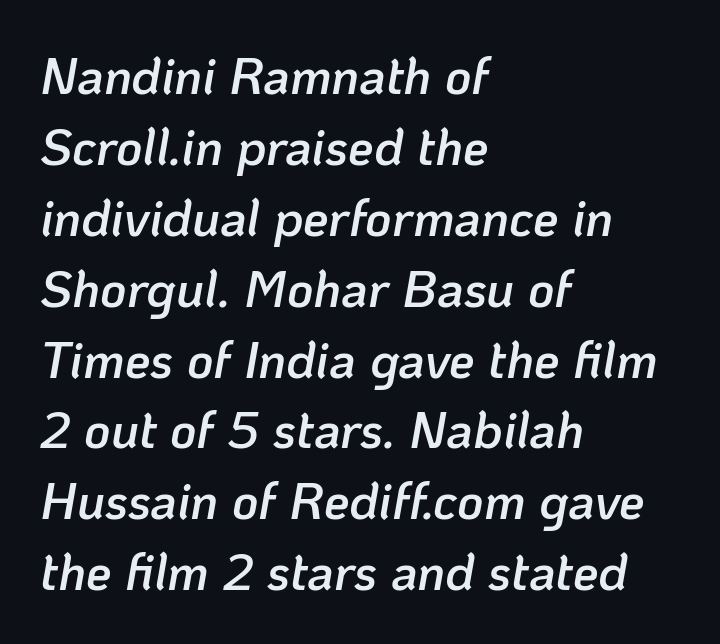
Q: Is the text bold? A: Semi-bold.
Q: Is the text italic (slanted)? A: Yes, it leans right by about 10 degrees.
Q: Is the text underlined? A: No.
Q: How is the paragraph aligned? A: Left-aligned.
Q: Is the spacing between letters normal or unusually wide? A: Normal.
Q: Is the spacing between lines tight, normal or loose? A: Normal.
Q: Width (condensed, normal, or wide)? A: Normal.
Q: Stroke contrast? A: Low.
Q: x-height? A: Medium.
Q: Monospaced? A: No.
